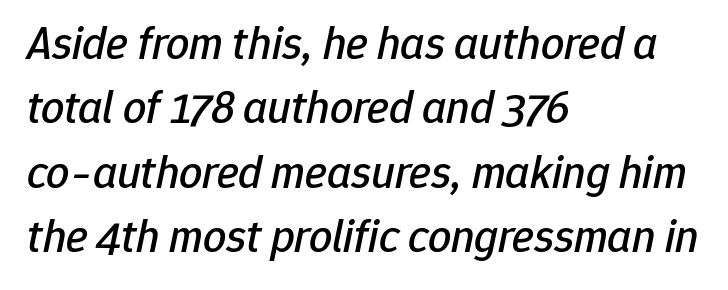
The zone under the glyphs is completely vacant. These lines are set flush left with a ragged right edge. The rendering uses a moderate line-height, typical for paragraphs. The rendering uses natural spacing where letterforms have individual widths. The axis of the letterforms is tilted away from vertical. No extra tracking has been applied to these lines.
